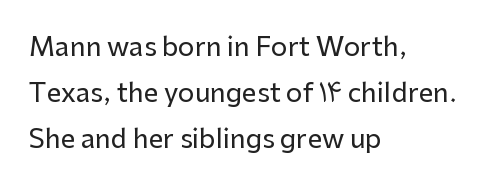
The image shows 26 px text type, upright; set left-aligned, line spacing 1.77x, normal letter spacing, not underlined.
